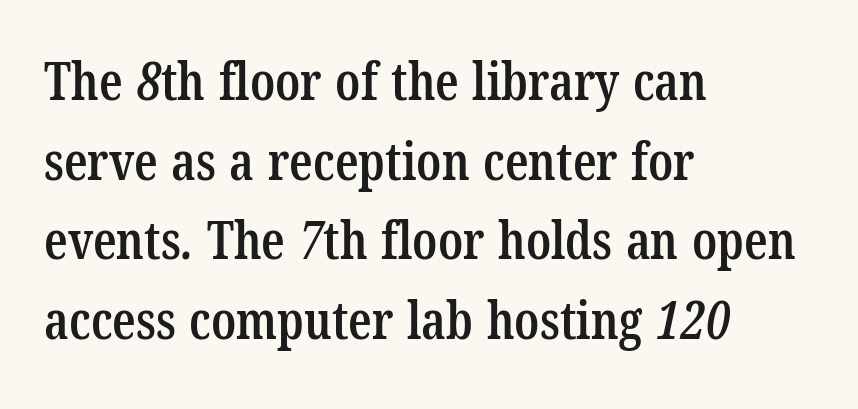
Q: Is the text bold? A: Semi-bold.
Q: Is the typeface a serif or a sans-serif typeface? A: Serif.
Q: Is the text underlined? A: No.
Q: How is the paragraph aligned? A: Left-aligned.
Q: Is the spacing between letters normal or unusually wide? A: Normal.
Q: Is the spacing between lines tight, normal or loose? A: Normal.
Q: Width (condensed, normal, or wide)? A: Condensed.
Q: Stroke contrast? A: Low.
Q: x-height? A: Medium.
Q: Monospaced? A: No.
